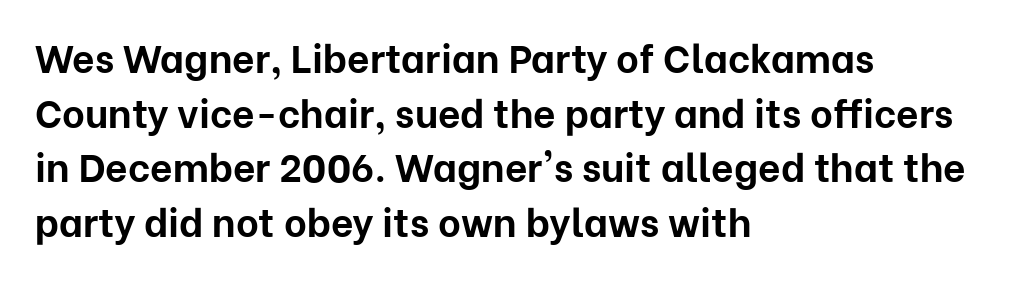
The face used here is proportionally spaced, like ordinary book or web type. The ragged edge is on the right, which tells us the setting is flush left. The rendering uses a moderate line-height, typical for paragraphs. Note: no serifs on the glyphs.
